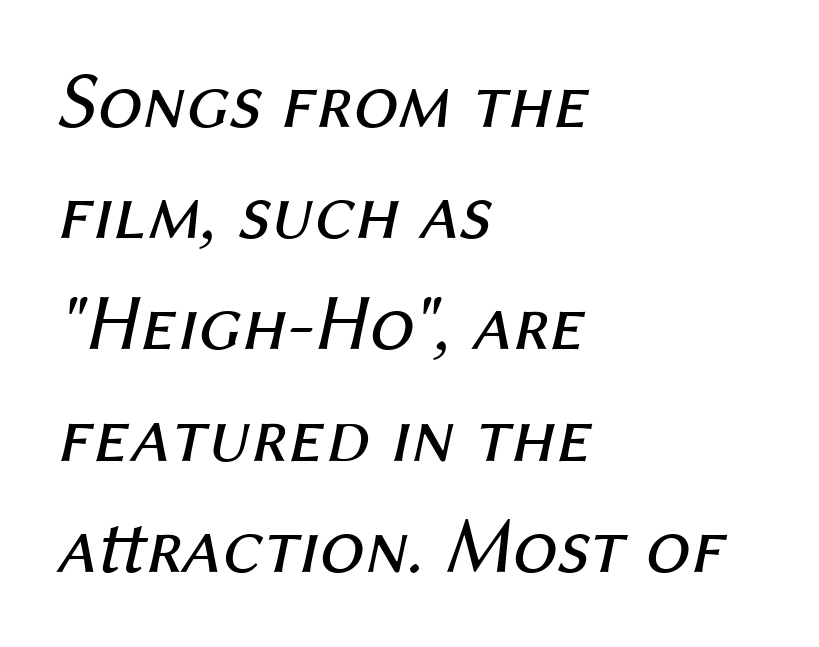
{"italic": "yes", "lean": "right", "slant_degrees": 12, "bold": "no", "weight": "regular", "width": "normal", "stroke_contrast": "medium", "x_height": "medium", "monospaced": "no", "underline": "no", "align": "left", "line_spacing": "normal", "line_spacing_ratio": 1.39, "letter_spacing": "normal", "letter_spacing_em": 0.0, "glyph_px": 80}
